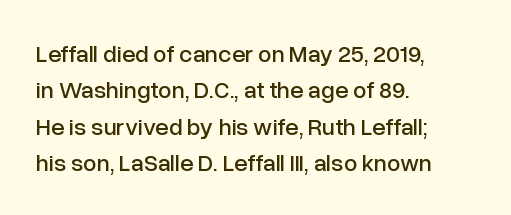
Q: Is the text italic (slanted)? A: No, it is upright.
Q: Is the text underlined? A: No.
Q: How is the paragraph aligned? A: Left-aligned.
Q: Is the spacing between letters normal or unusually wide? A: Normal.
Q: Is the spacing between lines tight, normal or loose? A: Normal.
